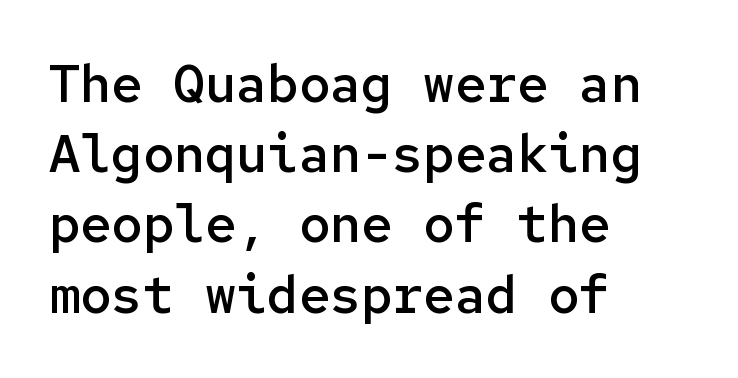
The rendering uses typewriter-style spacing with identical character cells. Regarding serifs, this sample does without them. The glyphs have the mass of a demibold cut, below bold. Underlining? Definitely not there. The passage is arranged the way most books set body copy — flush left. The line texture is even and compact thanks to regular tracking.
